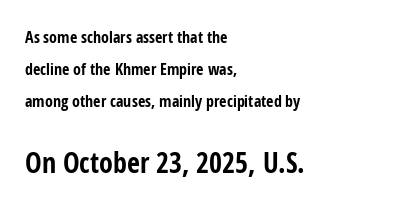
{"serif": "no", "italic": "no", "bold": "yes", "weight": "bold", "width": "condensed", "stroke_contrast": "low", "x_height": "medium", "monospaced": "no", "underline": "no", "align": "left", "line_spacing": "loose", "line_spacing_ratio": 1.99, "letter_spacing": "normal", "letter_spacing_em": 0.0, "larger_block": "second", "size_ratio": 1.75, "glyph_px": 28}
